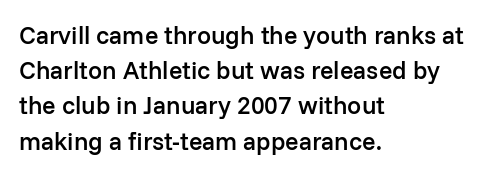
The image shows 25 px text type, upright; set left-aligned, normal line spacing (1.41x), normal letter spacing, not underlined.
